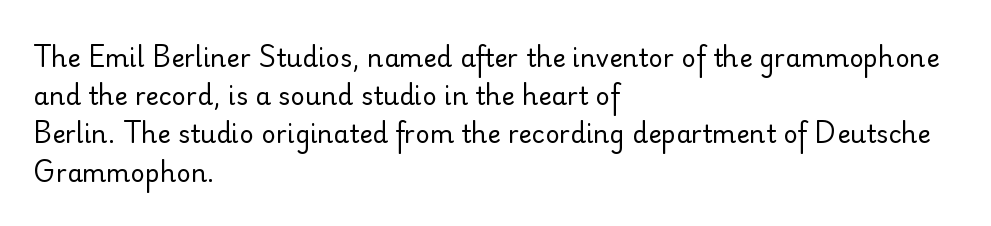
The image shows 25 px text type, upright; set left-aligned, normal line spacing (1.53x), normal letter spacing, not underlined.
